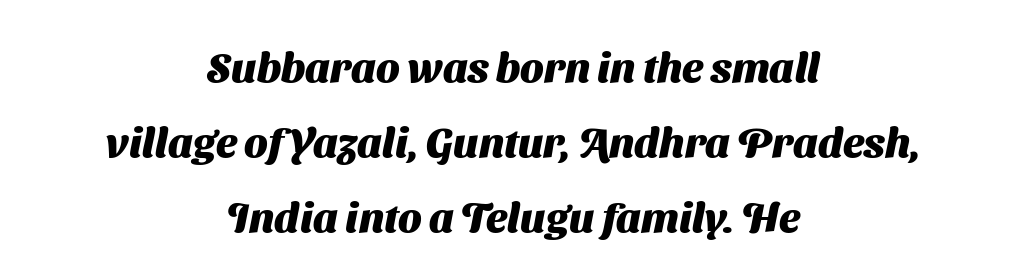
The image shows 42 px heavy sans-serif type; set centered, line spacing 1.78x, normal letter spacing, not underlined; medium stroke contrast and a medium x-height.
